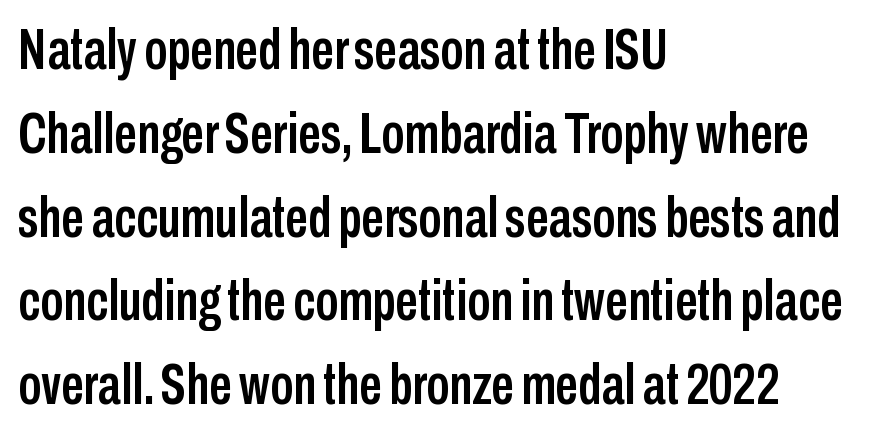
Q: Is the text italic (slanted)? A: No, it is upright.
Q: Is the typeface a serif or a sans-serif typeface? A: Sans-serif.
Q: Is the text underlined? A: No.
Q: How is the paragraph aligned? A: Left-aligned.
Q: Is the spacing between letters normal or unusually wide? A: Normal.
Q: Is the spacing between lines tight, normal or loose? A: Normal.
Q: Width (condensed, normal, or wide)? A: Condensed.
Q: Stroke contrast? A: Low.
Q: x-height? A: Medium.
Q: Monospaced? A: No.
